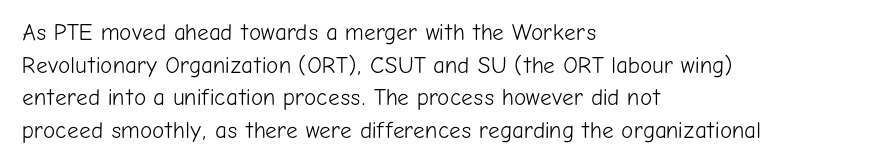
The image shows 23 px text type, upright; set left-aligned, normal line spacing (1.42x), normal letter spacing, not underlined.
